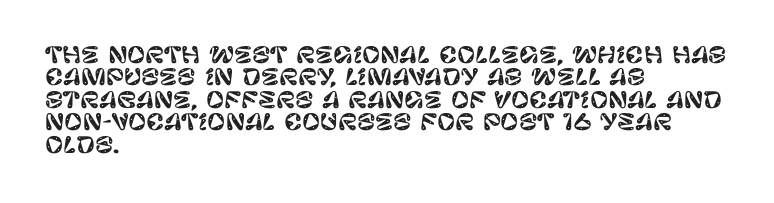
{"underline": "no", "align": "left", "line_spacing": "tight", "line_spacing_ratio": 1.02, "letter_spacing": "normal", "letter_spacing_em": 0.0, "glyph_px": 22}
